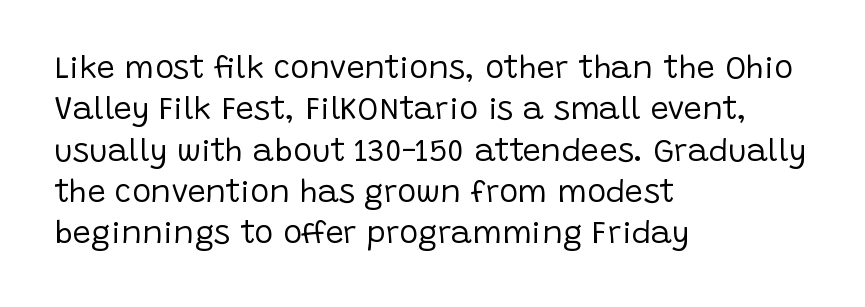
Honestly, the row spacing looks completely unremarkable. This sample uses a sans-serif face. Here the designer chose a conventional face with non-uniform glyph widths. No chunkiness to these letters — they're not bold. Line starts are locked; line ends wander.
